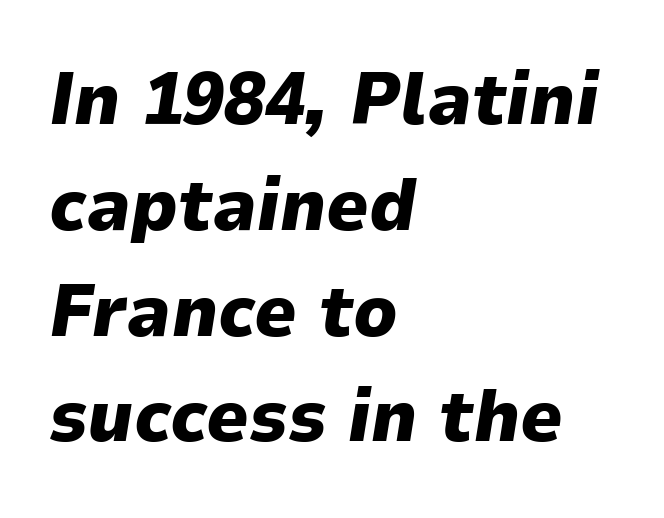
The image shows 74 px heavy type, italic (leaning right); set left-aligned, normal line spacing (1.43x), normal letter spacing, not underlined; low stroke contrast and a medium x-height.
